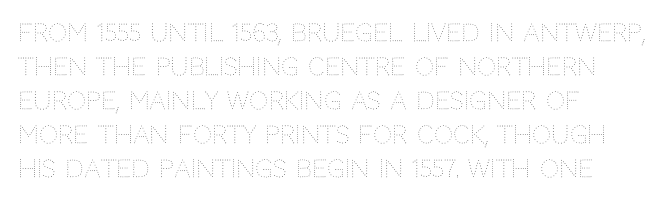
Just letters on the line, the space beneath them empty. The lines sit at an ordinary, default distance from one another. Reading down the block, your eye returns to a fixed left position each line. Think standard paragraph weight, or any step lighter than that.
